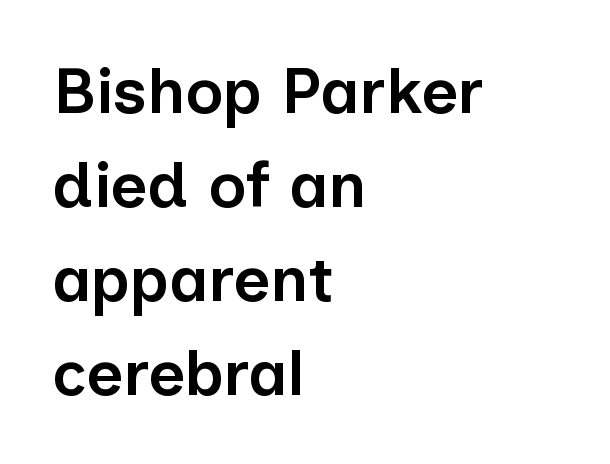
{"serif": "no", "italic": "no", "bold": "semi", "weight": "semibold", "width": "normal", "stroke_contrast": "low", "x_height": "medium", "monospaced": "no", "underline": "no", "align": "left", "line_spacing": "normal", "line_spacing_ratio": 1.47, "letter_spacing": "normal", "letter_spacing_em": 0.0, "glyph_px": 64}
